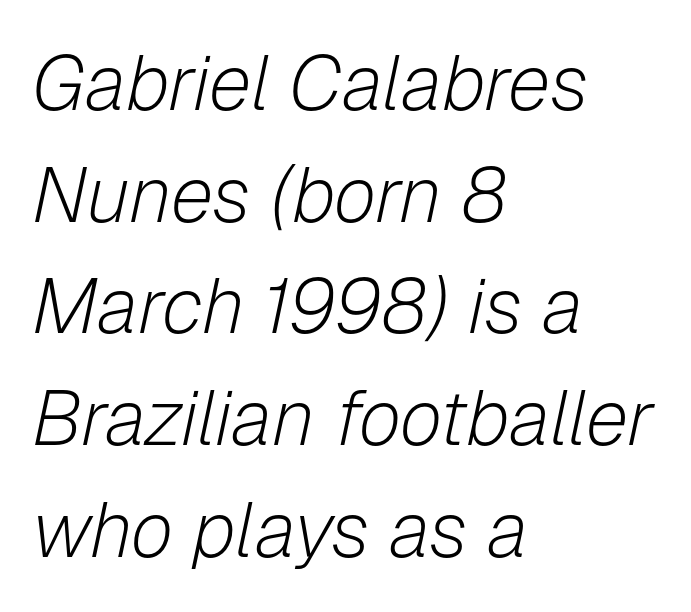
{"italic": "yes", "lean": "right", "slant_degrees": 12, "bold": "no", "weight": "light", "width": "normal", "stroke_contrast": "low", "x_height": "medium", "monospaced": "no", "underline": "no", "align": "left", "line_spacing": "normal", "line_spacing_ratio": 1.45, "letter_spacing": "normal", "letter_spacing_em": 0.0, "glyph_px": 77}
